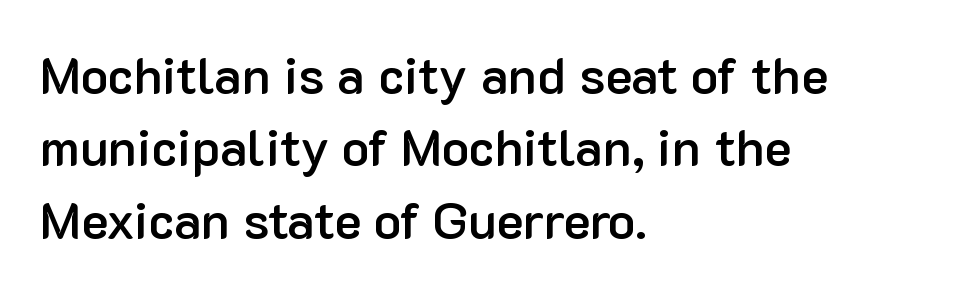
The image shows 51 px semibold sans-serif type, upright; set left-aligned, normal line spacing (1.42x), normal letter spacing, not underlined; low stroke contrast and a medium x-height.
